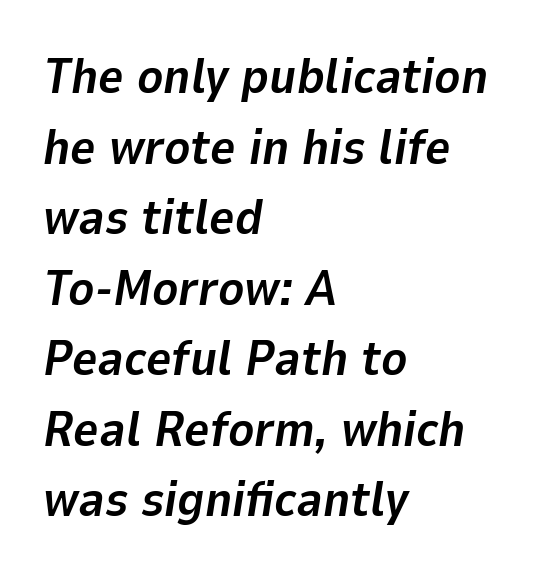
The image shows 49 px bold type, italic (leaning right); set left-aligned, normal line spacing (1.44x), normal letter spacing, not underlined; low stroke contrast and a medium x-height.
